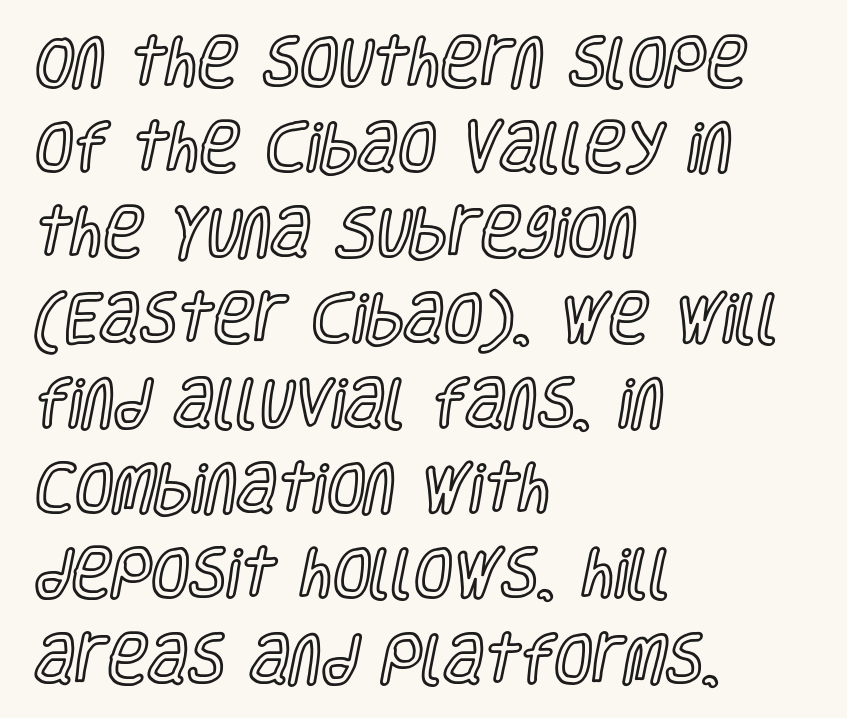
The image shows 55 px condensed type; set left-aligned, normal line spacing (1.55x), normal letter spacing, not underlined; a large x-height.
